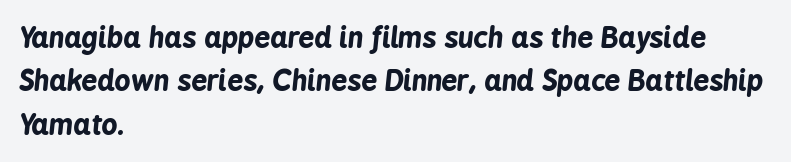
Normally led — the rows are evenly, conventionally spaced. This sample has the flowing, uneven cadence of proportional lettering. Observe the ordinary spacing: letters are neighbours, not strangers. Is the block centered? No — it sits flush against the left margin.
